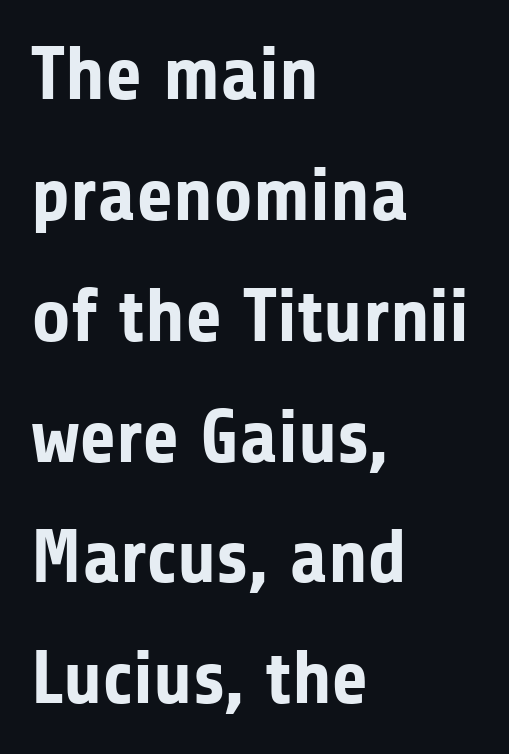
Q: Is the text bold? A: Yes.
Q: Is the text italic (slanted)? A: No, it is upright.
Q: Is the typeface a serif or a sans-serif typeface? A: Sans-serif.
Q: Is the text underlined? A: No.
Q: How is the paragraph aligned? A: Left-aligned.
Q: Is the spacing between letters normal or unusually wide? A: Normal.
Q: Is the spacing between lines tight, normal or loose? A: Normal.
Q: Width (condensed, normal, or wide)? A: Normal.
Q: Stroke contrast? A: Low.
Q: x-height? A: Medium.
Q: Monospaced? A: No.
